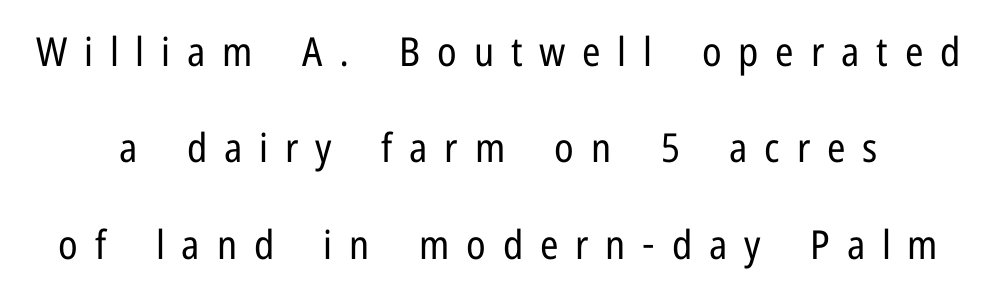
Compared with typical paragraphs, the rows here are farther apart. The letterforms stand isolated, each surrounded by extra space. Weight: not bold — regular or lighter. Spacing verdict: proportional, widths tailored to each character.
